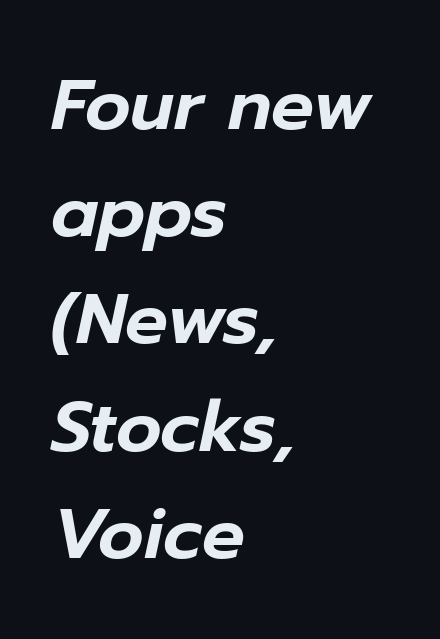
Does extra space separate the letters? No, they use regular spacing. These lines stack with their left ends in a neat column. This sample has the flowing, uneven cadence of proportional lettering. This sample keeps an unexceptional amount of space between lines.
